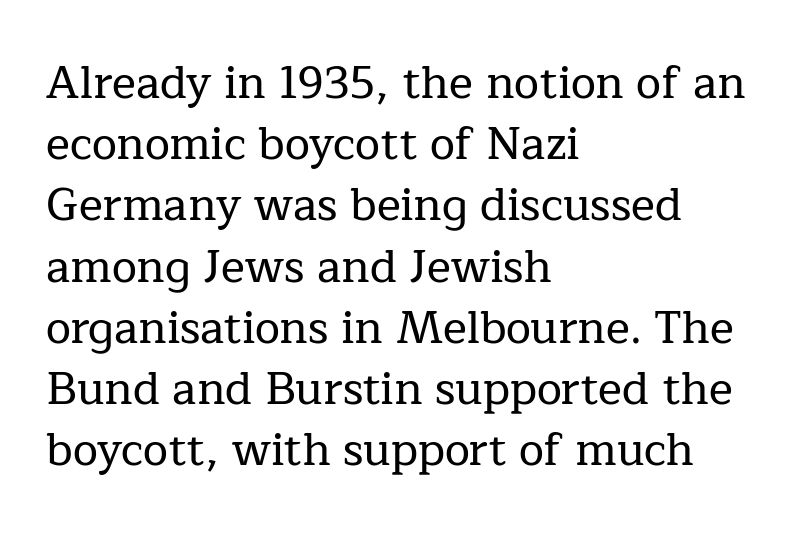
The setting favours the left margin, as ordinary paragraphs usually do. Has an underline been added? It has not. Character widths vary here, with narrow letters taking less room than wide ones. The letters carry serifs — small finishing strokes at the ends of their stems. Compared with typical body copy, the letter spacing here is the same. This sample uses an upright cut, with every glyph sitting square on the baseline.
